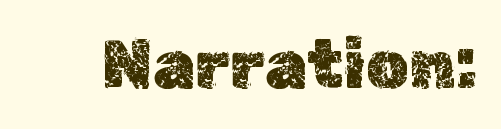
{"italic": "no", "width": "normal", "x_height": "medium", "monospaced": "no", "underline": "no", "letter_spacing": "normal", "letter_spacing_em": 0.0, "glyph_px": 68}
